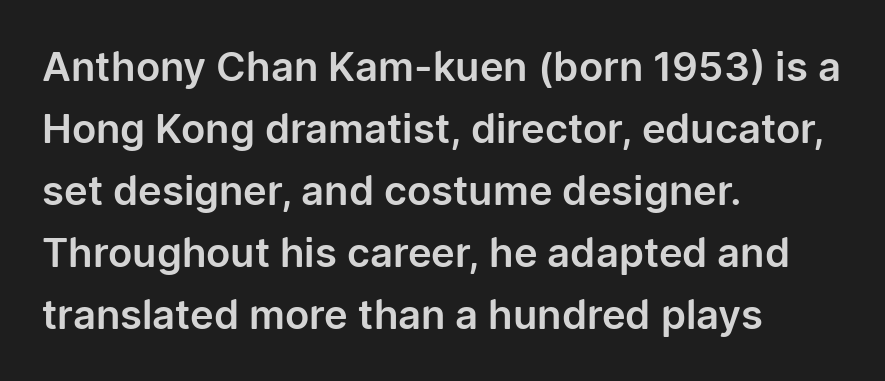
Q: Is the text italic (slanted)? A: No, it is upright.
Q: Is the typeface a serif or a sans-serif typeface? A: Sans-serif.
Q: Is the text underlined? A: No.
Q: How is the paragraph aligned? A: Left-aligned.
Q: Is the spacing between letters normal or unusually wide? A: Normal.
Q: Is the spacing between lines tight, normal or loose? A: Normal.
Q: Width (condensed, normal, or wide)? A: Normal.
Q: Stroke contrast? A: Low.
Q: x-height? A: Medium.
Q: Monospaced? A: No.
